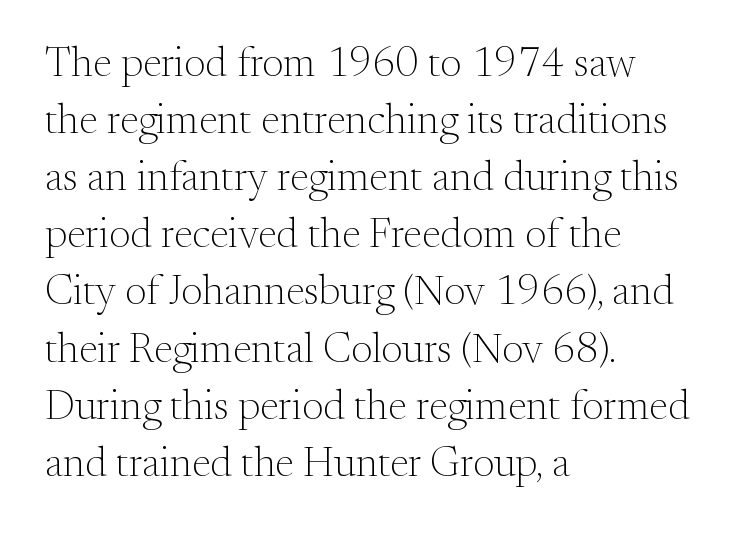
Q: Is the text bold? A: No.
Q: Is the text italic (slanted)? A: No, it is upright.
Q: Is the typeface a serif or a sans-serif typeface? A: Serif.
Q: Is the text underlined? A: No.
Q: How is the paragraph aligned? A: Left-aligned.
Q: Is the spacing between letters normal or unusually wide? A: Normal.
Q: Is the spacing between lines tight, normal or loose? A: Normal.
Q: Width (condensed, normal, or wide)? A: Normal.
Q: Stroke contrast? A: Medium.
Q: x-height? A: Small.
Q: Monospaced? A: No.
